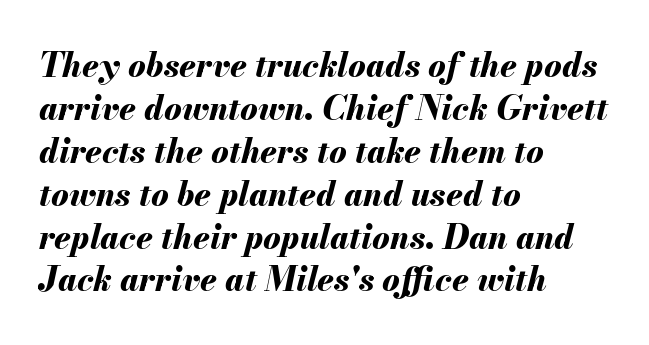
{"italic": "yes", "lean": "right", "slant_degrees": 13, "bold": "yes", "weight": "bold", "width": "normal", "stroke_contrast": "medium", "x_height": "small", "monospaced": "no", "underline": "no", "align": "left", "line_spacing": "normal", "line_spacing_ratio": 1.3, "letter_spacing": "normal", "letter_spacing_em": 0.0, "glyph_px": 33}
